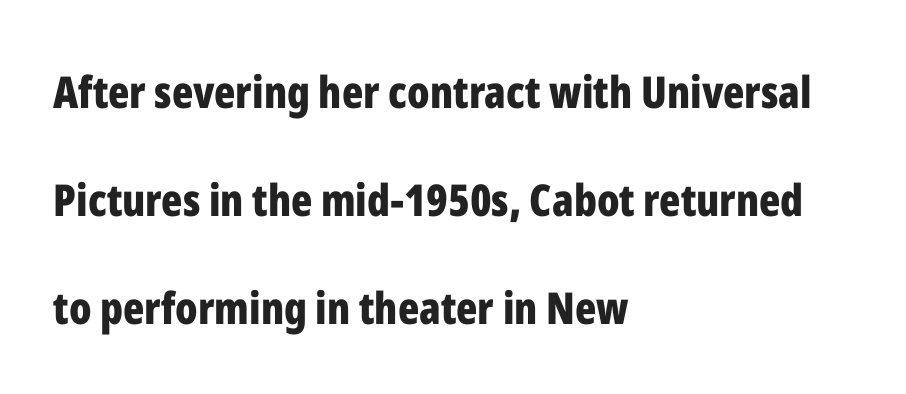
The image shows 44 px bold, condensed sans-serif type, upright; set left-aligned, loose line spacing (2.46x), normal letter spacing, not underlined; low stroke contrast and a medium x-height.
